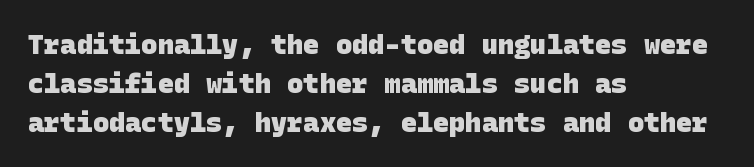
Check the space under the baseline: it is left empty. These lines sit exactly where default settings would place them. Its strokes are broad and dark, the hallmark of bold type. The compositor pushed each line to the left boundary.
